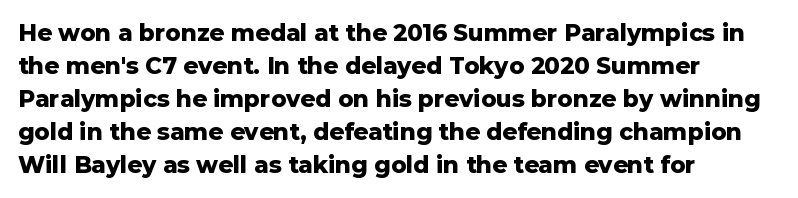
The image shows 23 px bold type, upright; set left-aligned, normal line spacing (1.44x), normal letter spacing, not underlined.
